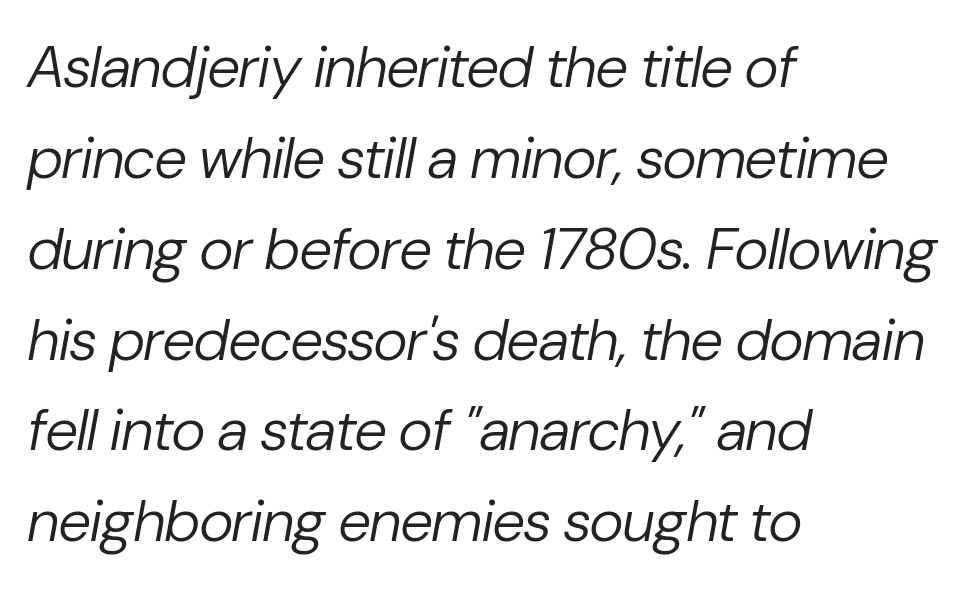
The specimen reads as italic at a glance. Look at the tracking — it's just the regular setting, nothing added. What's the leading like? Ordinary, nothing unusual. The area under the type is left untouched.
